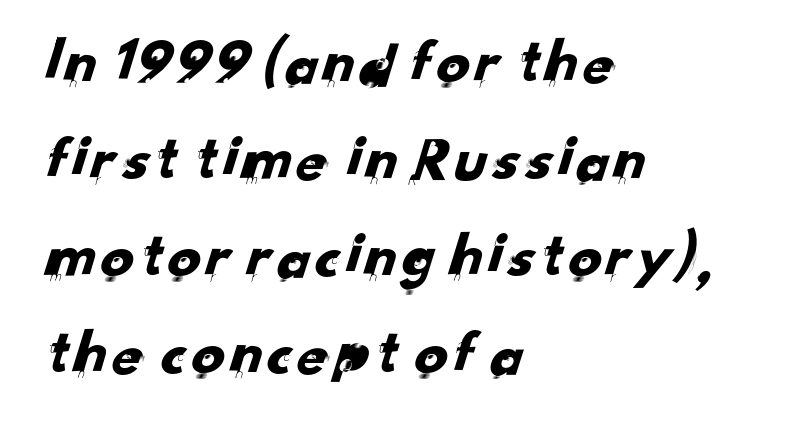
{"serif": "no", "width": "normal", "stroke_contrast": "low", "x_height": "small", "monospaced": "no", "underline": "no", "align": "left", "line_spacing": "normal", "line_spacing_ratio": 1.47, "letter_spacing": "normal", "letter_spacing_em": 0.0, "glyph_px": 66}
